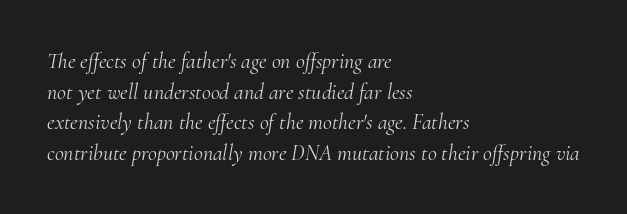
{"italic": "yes", "lean": "right", "slant_degrees": 10, "bold": "no", "underline": "no", "align": "left", "line_spacing": "normal", "line_spacing_ratio": 1.39, "letter_spacing": "normal", "letter_spacing_em": 0.0, "glyph_px": 22}
